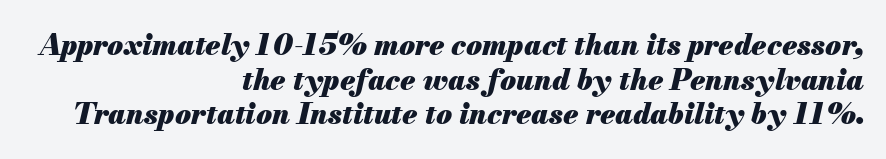
The image shows 29 px heavy type, italic (leaning right); set right-aligned, line spacing 1.19x, normal letter spacing, not underlined; medium stroke contrast and a small x-height.
